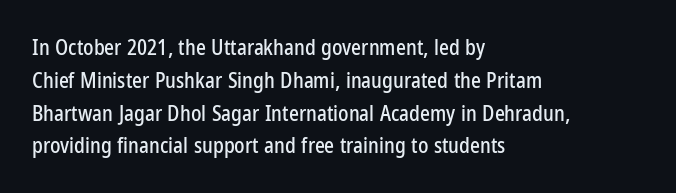
{"italic": "no", "underline": "no", "align": "left", "line_spacing": "normal", "line_spacing_ratio": 1.56, "letter_spacing": "normal", "letter_spacing_em": 0.0, "glyph_px": 21}
